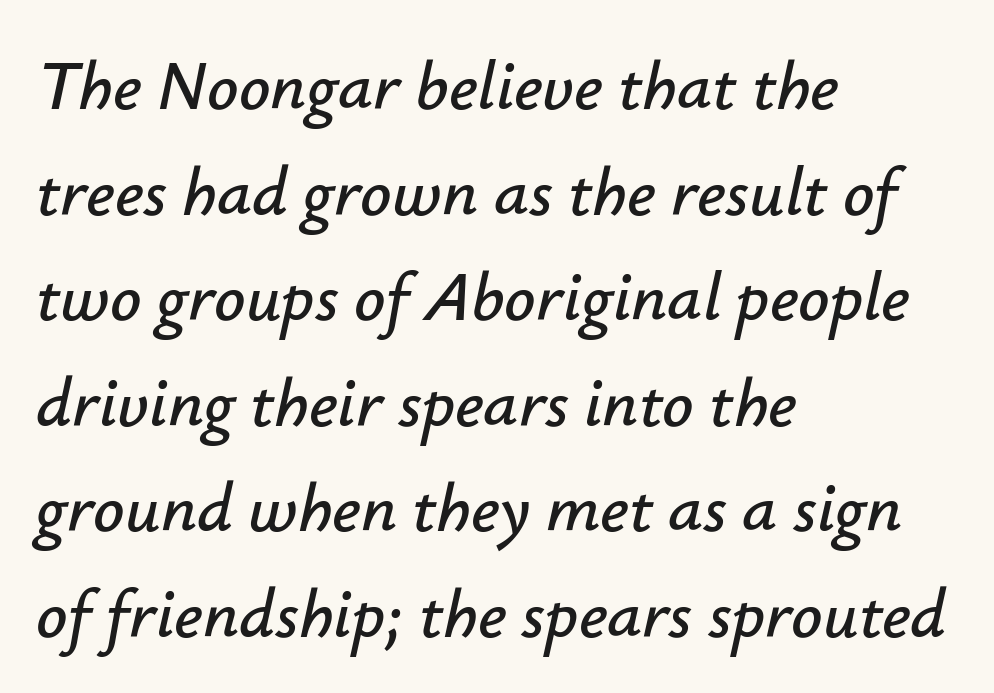
{"italic": "yes", "lean": "right", "slant_degrees": 12, "width": "normal", "stroke_contrast": "low", "x_height": "small", "monospaced": "no", "underline": "no", "align": "left", "line_spacing": "normal", "line_spacing_ratio": 1.53, "letter_spacing": "normal", "letter_spacing_em": 0.0, "glyph_px": 69}
